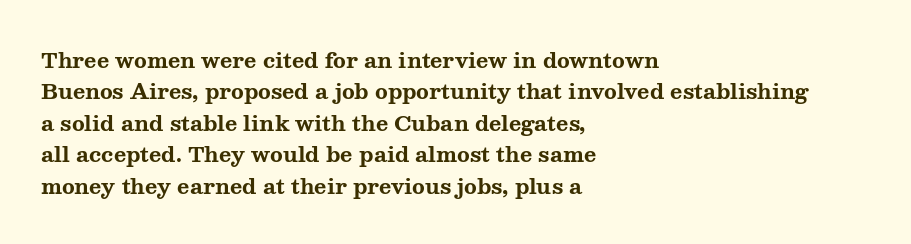
The image shows 21 px bold type, upright; set left-aligned, normal line spacing (1.5x), normal letter spacing, not underlined.
